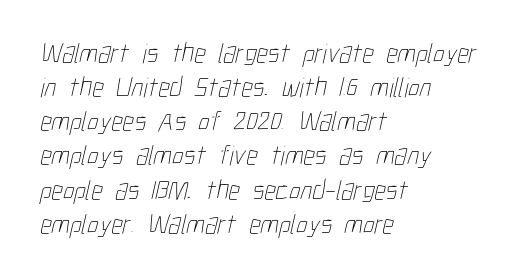
Q: Is the text bold? A: No.
Q: Is the text underlined? A: No.
Q: How is the paragraph aligned? A: Left-aligned.
Q: Is the spacing between letters normal or unusually wide? A: Normal.
Q: Width (condensed, normal, or wide)? A: Condensed.
Q: Stroke contrast? A: Low.
Q: x-height? A: Medium.
Q: Monospaced? A: No.
